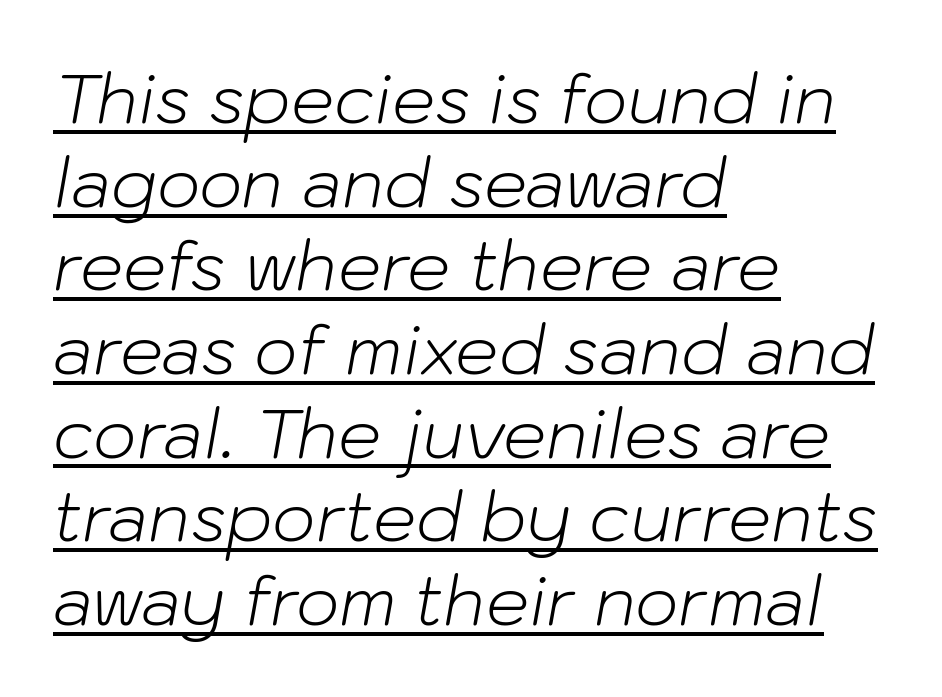
The image shows 68 px light type, italic (leaning right); set left-aligned, line spacing 1.23x, normal letter spacing, underlined; low stroke contrast and a medium x-height.
